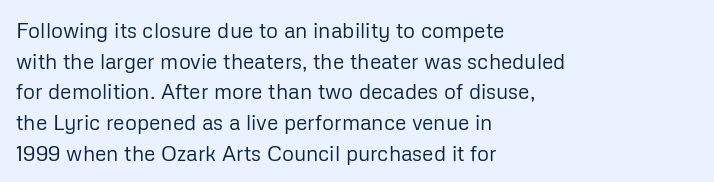
The image shows 21 px text type, upright; set left-aligned, normal line spacing (1.46x), normal letter spacing, not underlined.
